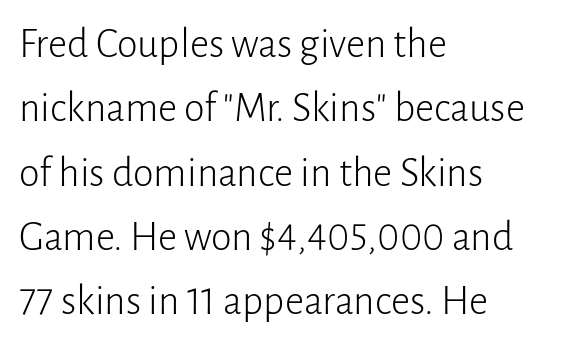
Tracking here is standard; glyphs follow each other at the usual distance. Style check: upright. Is there much room between lines? A standard amount, neither cramped nor airy. I'd call this a sans setting — the letters go barefoot. Varying glyph widths throughout — classic text-font behaviour. Is the type heavy? It reads as light-to-regular instead.
